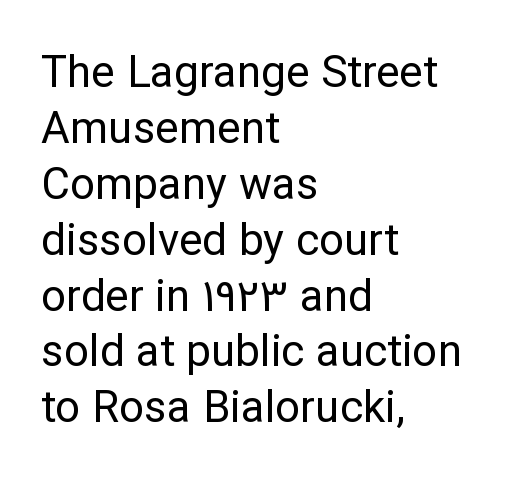
Q: Is the text bold? A: No.
Q: Is the text italic (slanted)? A: No, it is upright.
Q: Is the typeface a serif or a sans-serif typeface? A: Sans-serif.
Q: Is the text underlined? A: No.
Q: How is the paragraph aligned? A: Left-aligned.
Q: Is the spacing between letters normal or unusually wide? A: Normal.
Q: Is the spacing between lines tight, normal or loose? A: Normal.
Q: Width (condensed, normal, or wide)? A: Normal.
Q: Stroke contrast? A: Low.
Q: x-height? A: Medium.
Q: Monospaced? A: No.
